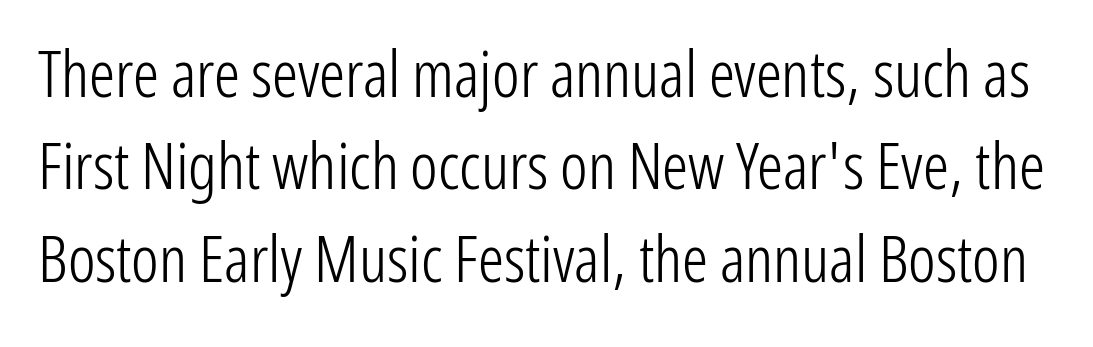
Is this a fixed-width face? No — the glyphs have proportional, varying widths. Letters rest on an invisible, unmarked baseline. Honestly, the row spacing looks completely unremarkable. Words appear dense and cohesive because spacing is normal.
